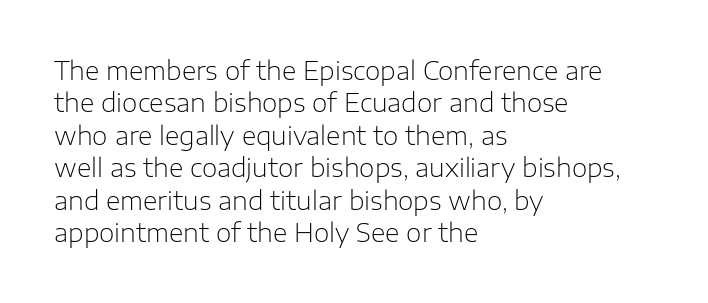
{"italic": "no", "bold": "no", "underline": "no", "align": "left", "line_spacing": "normal", "line_spacing_ratio": 1.3, "letter_spacing": "normal", "letter_spacing_em": 0.0, "glyph_px": 25}
